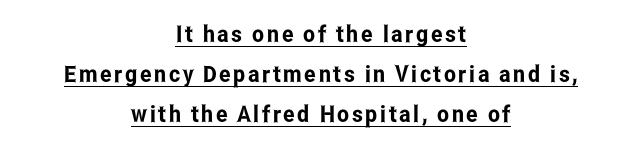
The image shows 23 px text type, upright; set centered, line spacing 1.74x, underlined.
